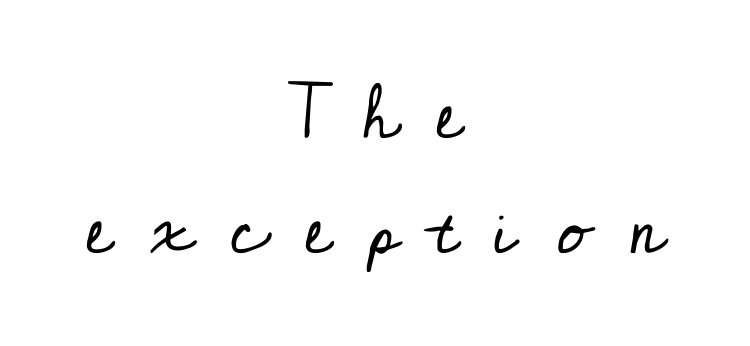
The passage shown is not underscored anywhere. Visually the block forms a symmetrical silhouette, jagged on both flanks. Does the leading feel generous? No, just average. This rendering employs a face with finishing strokes, i.e., a serif.
